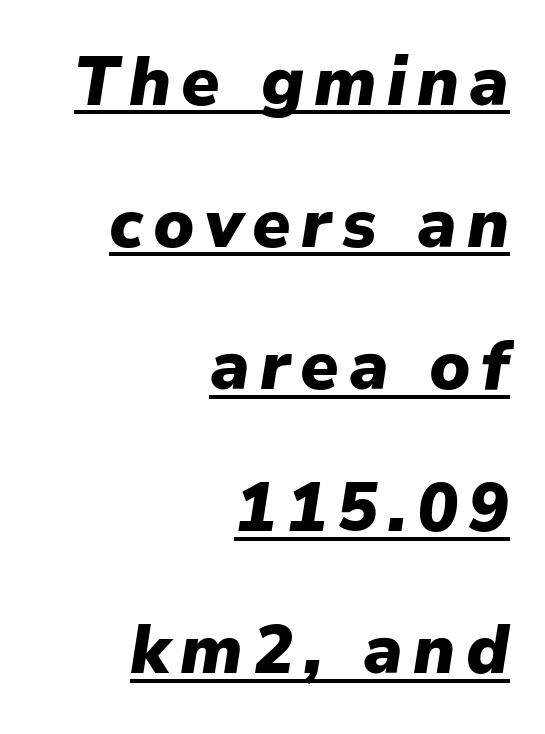
Q: Is the text bold? A: Yes.
Q: Is the text italic (slanted)? A: Yes, it leans right by about 9 degrees.
Q: Is the text underlined? A: Yes.
Q: How is the paragraph aligned? A: Right-aligned.
Q: Is the spacing between lines tight, normal or loose? A: Loose.
Q: Width (condensed, normal, or wide)? A: Normal.
Q: Stroke contrast? A: Low.
Q: x-height? A: Medium.
Q: Monospaced? A: No.
